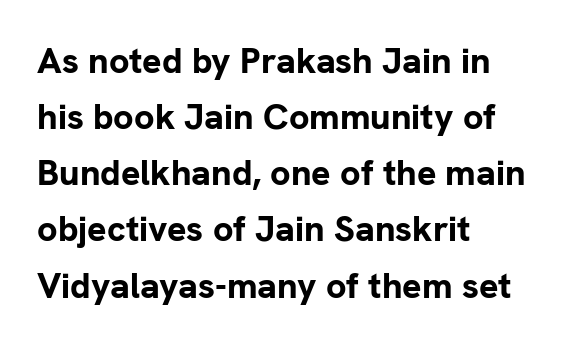
The image shows 36 px bold sans-serif type, upright; set left-aligned, normal line spacing (1.56x), normal letter spacing, not underlined; low stroke contrast and a medium x-height.
